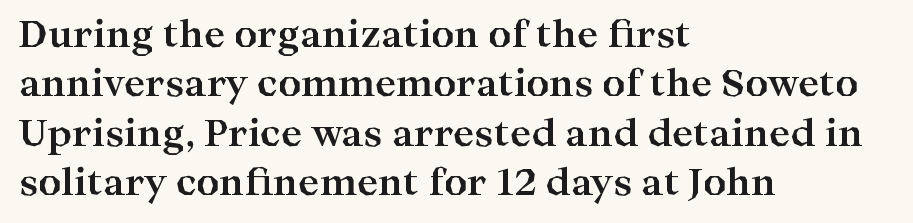
{"serif": "yes", "italic": "no", "bold": "yes", "weight": "bold", "width": "wide", "stroke_contrast": "high", "x_height": "medium", "monospaced": "no", "underline": "no", "align": "left", "line_spacing": "normal", "line_spacing_ratio": 1.37, "letter_spacing": "normal", "letter_spacing_em": 0.0, "glyph_px": 36}
